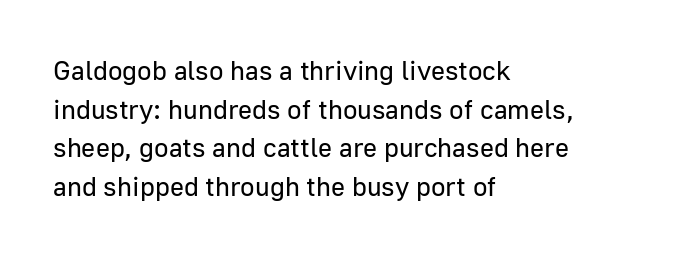
Q: Is the text bold? A: No.
Q: Is the text italic (slanted)? A: No, it is upright.
Q: Is the text underlined? A: No.
Q: How is the paragraph aligned? A: Left-aligned.
Q: Is the spacing between letters normal or unusually wide? A: Normal.
Q: Is the spacing between lines tight, normal or loose? A: Normal.
